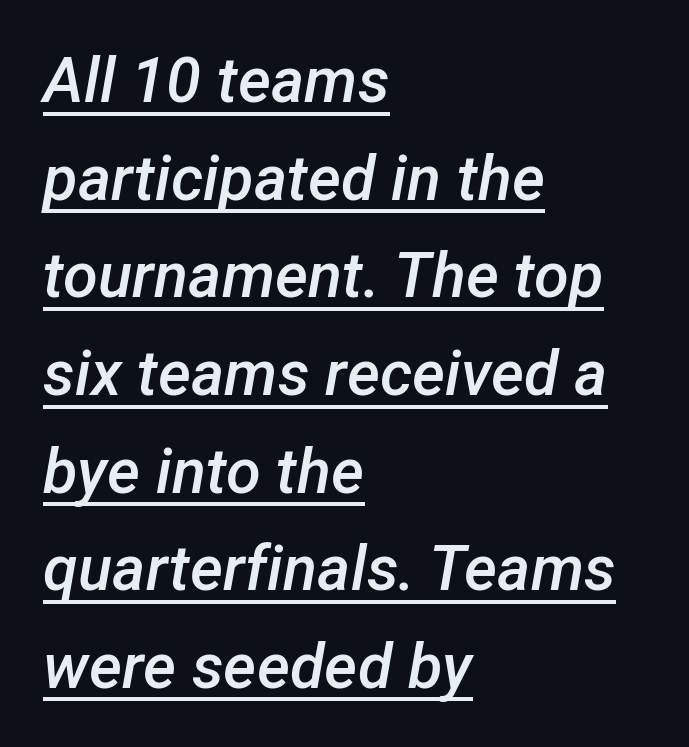
Q: Is the text bold? A: Semi-bold.
Q: Is the text italic (slanted)? A: Yes, it leans right by about 12 degrees.
Q: Is the text underlined? A: Yes.
Q: How is the paragraph aligned? A: Left-aligned.
Q: Is the spacing between letters normal or unusually wide? A: Normal.
Q: Is the spacing between lines tight, normal or loose? A: Normal.
Q: Width (condensed, normal, or wide)? A: Normal.
Q: Stroke contrast? A: Low.
Q: x-height? A: Medium.
Q: Monospaced? A: No.
